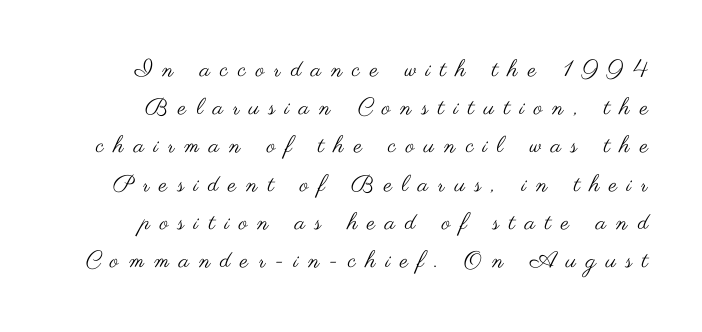
The image shows 23 px text type; set normal line spacing (1.66x), unusually wide letter spacing (+0.43 em), not underlined.
